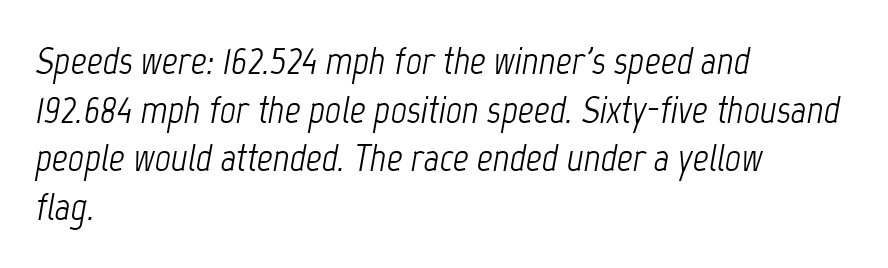
The image shows 39 px light, condensed type, italic (leaning right); set left-aligned, normal line spacing (1.25x), normal letter spacing, not underlined; low stroke contrast and a medium x-height.
